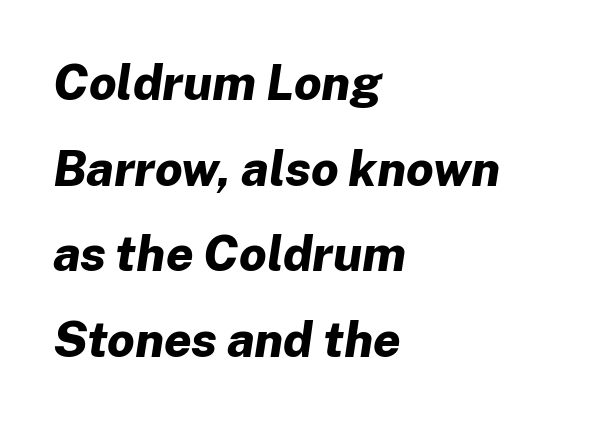
Q: Is the text bold? A: Yes.
Q: Is the text italic (slanted)? A: Yes, it leans right by about 8 degrees.
Q: Is the text underlined? A: No.
Q: How is the paragraph aligned? A: Left-aligned.
Q: Is the spacing between letters normal or unusually wide? A: Normal.
Q: Width (condensed, normal, or wide)? A: Normal.
Q: Stroke contrast? A: Low.
Q: x-height? A: Medium.
Q: Monospaced? A: No.
